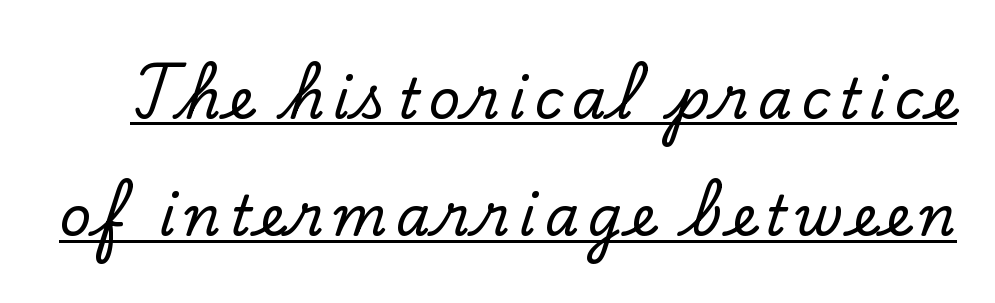
{"serif": "yes", "width": "normal", "stroke_contrast": "low", "x_height": "small", "monospaced": "no", "underline": "yes", "line_spacing": "loose", "line_spacing_ratio": 2.13, "glyph_px": 55}
